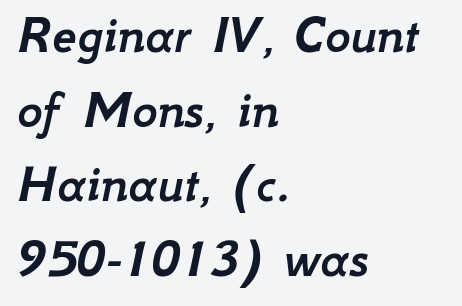
A clean baseline with only descenders dipping below it. How would I describe the line gaps? Plain and ordinary. The text block is weighted toward the left margin, trailing off unevenly rightward. Characters are canted at an angle relative to the baseline's perpendicular. Think of a printed novel: that variable character pitch is what you see here. In terms of letterspacing, this is plain default setting.
